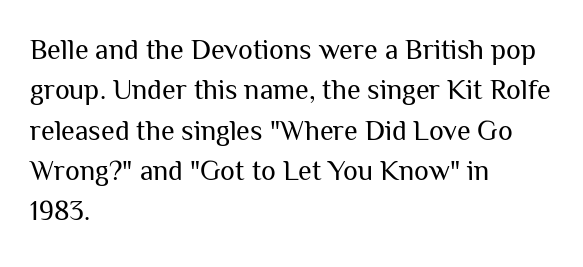
Q: Is the text bold? A: No.
Q: Is the text italic (slanted)? A: No, it is upright.
Q: Is the typeface a serif or a sans-serif typeface? A: Sans-serif.
Q: Is the text underlined? A: No.
Q: How is the paragraph aligned? A: Left-aligned.
Q: Is the spacing between letters normal or unusually wide? A: Normal.
Q: Is the spacing between lines tight, normal or loose? A: Normal.
Q: Width (condensed, normal, or wide)? A: Normal.
Q: Stroke contrast? A: Medium.
Q: x-height? A: Medium.
Q: Monospaced? A: No.
